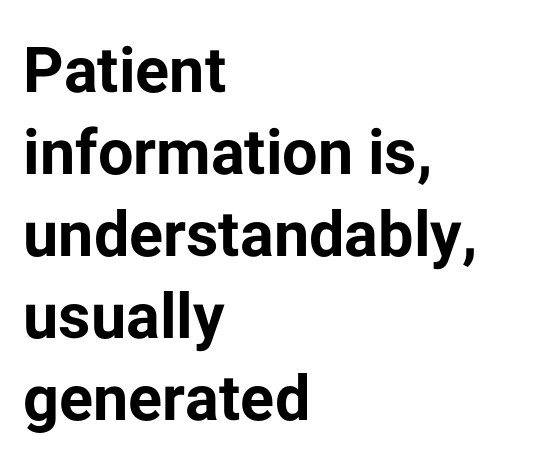
The image shows 63 px bold sans-serif type, upright; set left-aligned, normal line spacing (1.3x), normal letter spacing, not underlined; low stroke contrast and a medium x-height.
